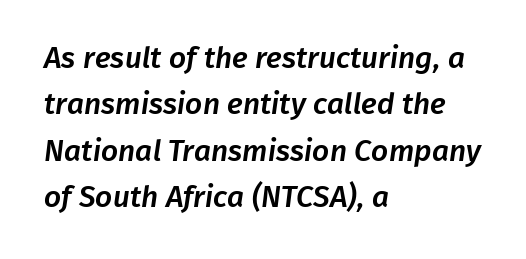
The image shows 30 px sans-serif type; set left-aligned, normal line spacing (1.55x), normal letter spacing, not underlined; low stroke contrast and a medium x-height.
